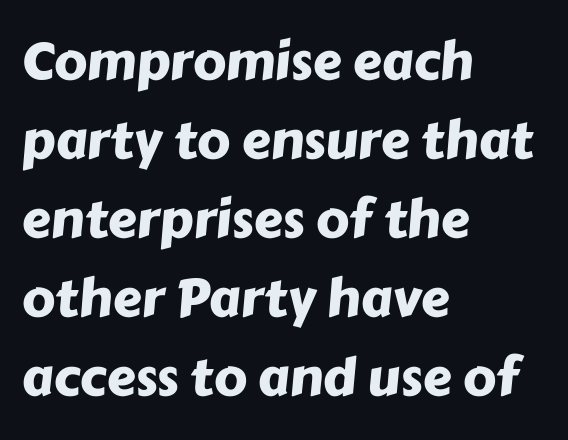
{"serif": "no", "width": "normal", "stroke_contrast": "low", "x_height": "medium", "monospaced": "no", "underline": "no", "align": "left", "line_spacing": "normal", "line_spacing_ratio": 1.52, "letter_spacing": "normal", "letter_spacing_em": 0.0, "glyph_px": 52}
